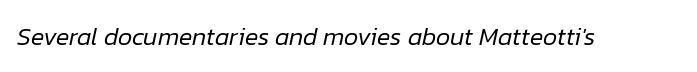
A quiet, ordinary-to-light weight characterises the typeface. A typesetter would call this zero additional tracking. The typography opts for an oblique posture over an upright one. Beneath every word, the page is bare.
